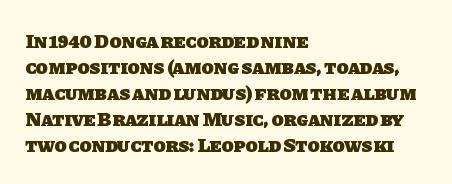
{"bold": "yes", "underline": "no", "align": "left", "line_spacing": "normal", "line_spacing_ratio": 1.3, "letter_spacing": "normal", "letter_spacing_em": 0.0, "glyph_px": 20}
